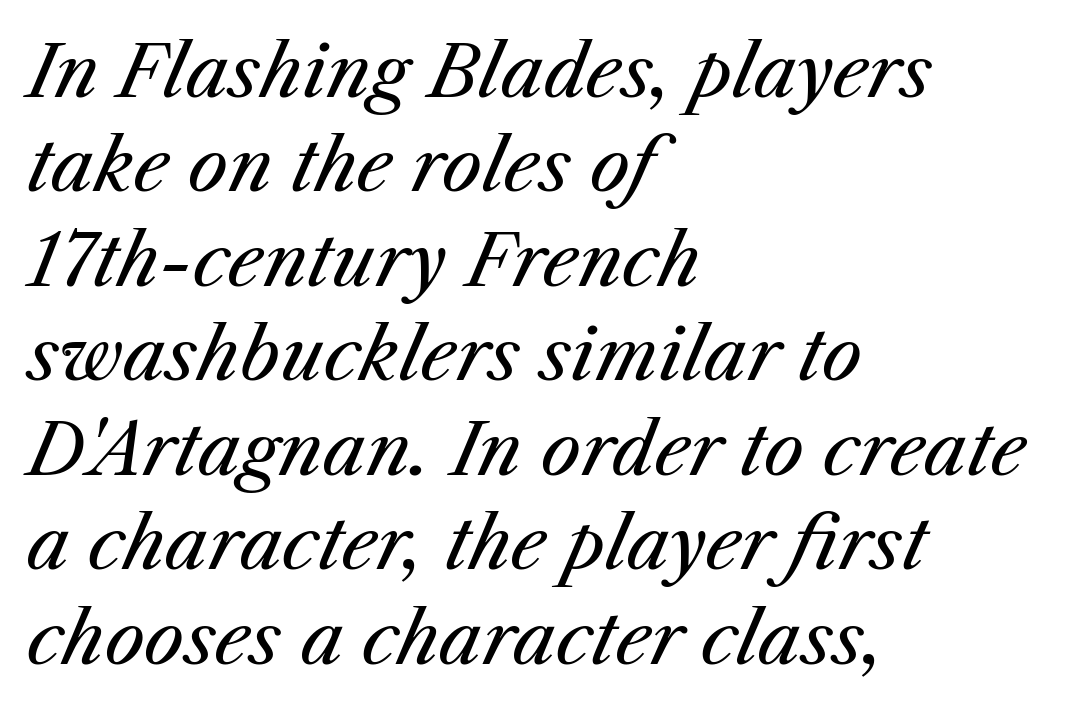
{"italic": "yes", "lean": "right", "slant_degrees": 25, "bold": "no", "weight": "regular", "width": "normal", "stroke_contrast": "medium", "x_height": "medium", "monospaced": "no", "underline": "no", "align": "left", "line_spacing": "normal", "line_spacing_ratio": 1.33, "letter_spacing": "normal", "letter_spacing_em": 0.0, "glyph_px": 71}
